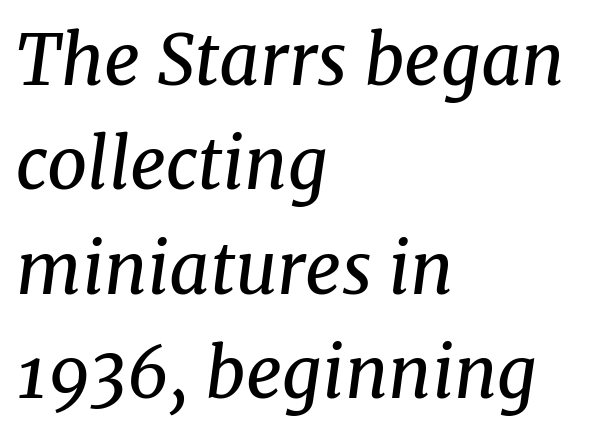
{"serif": "yes", "italic": "yes", "lean": "right", "slant_degrees": 8, "bold": "no", "weight": "regular", "width": "normal", "stroke_contrast": "medium", "x_height": "medium", "monospaced": "no", "underline": "no", "align": "left", "line_spacing": "normal", "line_spacing_ratio": 1.49, "letter_spacing": "normal", "letter_spacing_em": 0.0, "glyph_px": 70}
